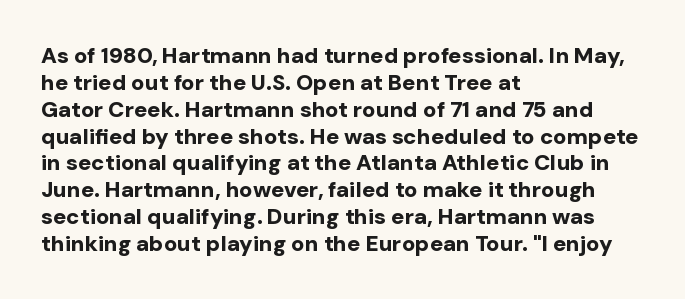
Q: Is the text bold? A: Yes.
Q: Is the text italic (slanted)? A: No, it is upright.
Q: Is the text underlined? A: No.
Q: How is the paragraph aligned? A: Left-aligned.
Q: Is the spacing between letters normal or unusually wide? A: Normal.
